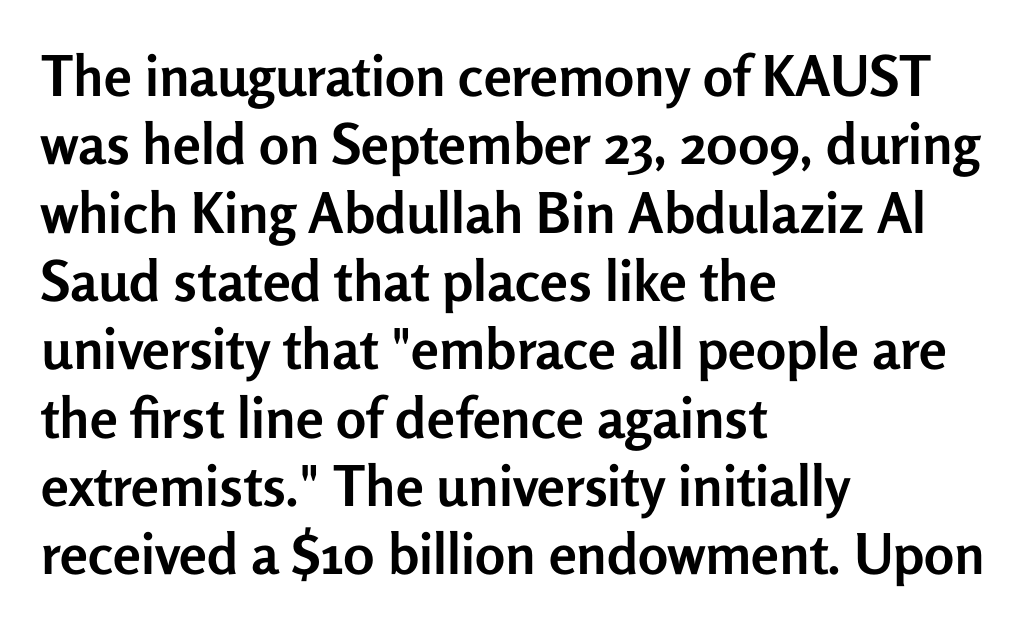
Q: Is the text bold? A: Yes.
Q: Is the text italic (slanted)? A: No, it is upright.
Q: Is the typeface a serif or a sans-serif typeface? A: Sans-serif.
Q: Is the text underlined? A: No.
Q: How is the paragraph aligned? A: Left-aligned.
Q: Is the spacing between letters normal or unusually wide? A: Normal.
Q: Width (condensed, normal, or wide)? A: Normal.
Q: Stroke contrast? A: Low.
Q: x-height? A: Medium.
Q: Monospaced? A: No.
